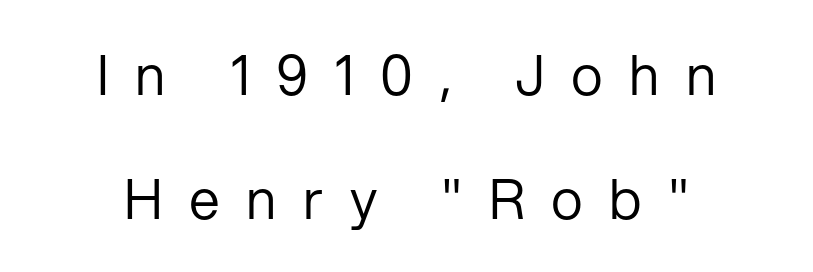
The type is letterspaced generously, with wide tracking. Italic: no, the glyphs are upright roman. Leftover space on each line is divided equally before and after the words. No heavy texture on the line: the type isn't bold.
